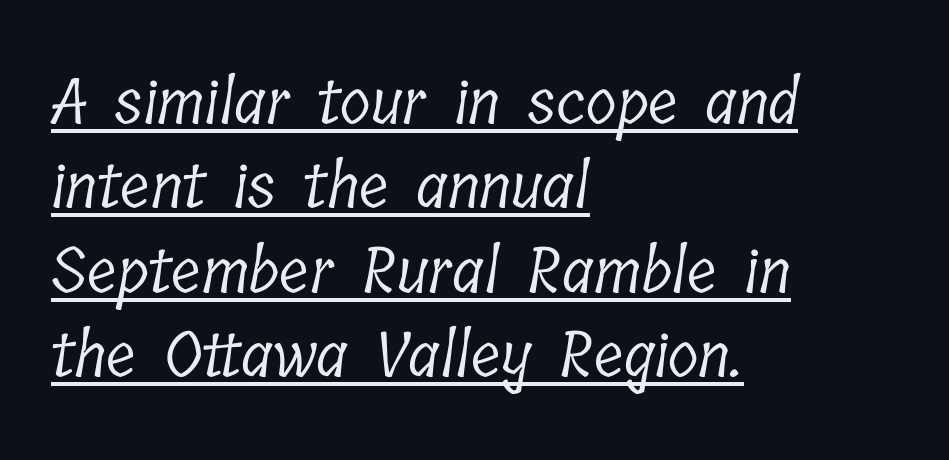
The image shows 63 px light, condensed serif type; set left-aligned, normal line spacing (1.34x), normal letter spacing, underlined; low stroke contrast and a medium x-height.
